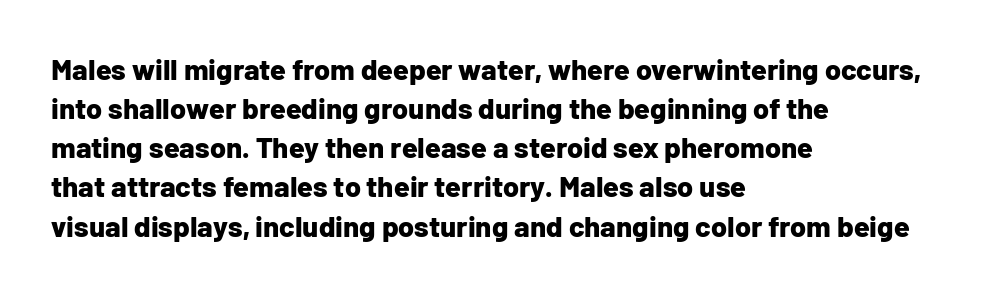
Does the leading feel generous? No, just average. The tracking reads as untouched default to a designer's eye. You can tell it's not italic because the verticals are truly vertical. These lines are composed in type without serifs.
